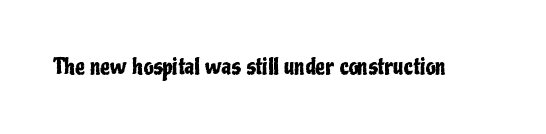
Q: Is the text italic (slanted)? A: No, it is upright.
Q: Is the text underlined? A: No.
Q: Is the spacing between letters normal or unusually wide? A: Normal.
